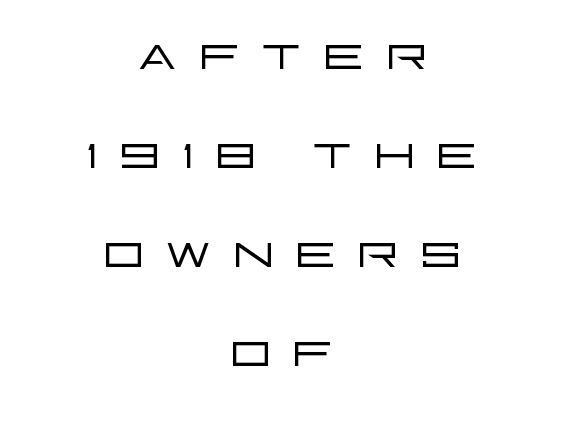
The rendering uses natural spacing where letterforms have individual widths. These lines are composed in type without serifs. Caption: expanded tracking, letters set apart. Weight: not bold — regular or lighter.
